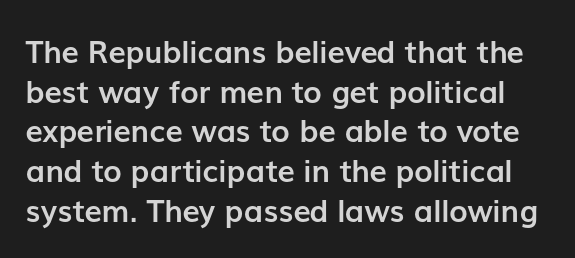
{"serif": "no", "italic": "no", "bold": "yes", "weight": "semibold", "width": "normal", "stroke_contrast": "low", "x_height": "medium", "monospaced": "no", "underline": "no", "line_spacing": "normal", "line_spacing_ratio": 1.28, "letter_spacing": "normal", "letter_spacing_em": 0.0, "glyph_px": 31}
